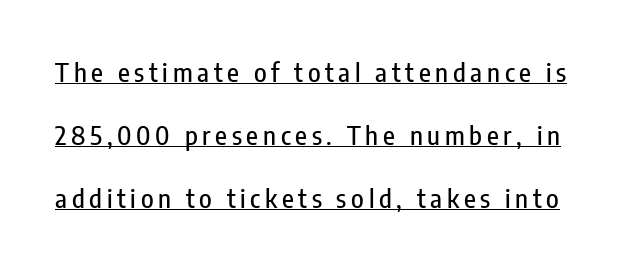
The image shows 26 px text type, upright; set loose line spacing (2.42x), underlined.
